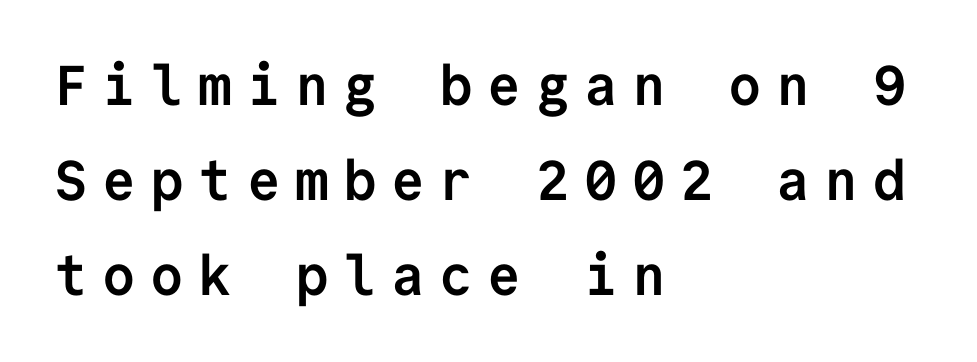
These lines are rendered in a fixed-pitch font. Letter spacing: wide. The rows are spaced the way most documents space them. The text was rendered using a sans face with plain stroke endings. All the whitespace from short lines collects on the right. In terms of posture, this sample is upright.
